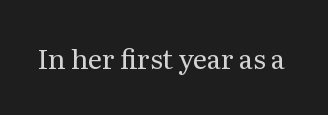
Has an underline been added? It has not. The type is set solid horizontally, with unmodified tracking. The characters are drawn with everyday or finer stroke widths. Every character sits straight up, as roman type does.
